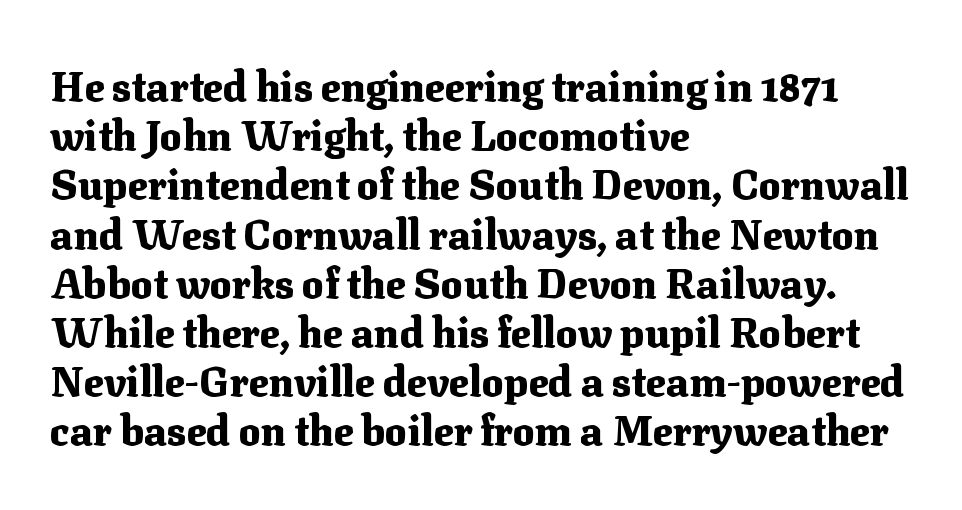
The image shows 41 px heavy serif type, upright; set left-aligned, line spacing 1.2x, normal letter spacing, not underlined; medium stroke contrast and a medium x-height.
